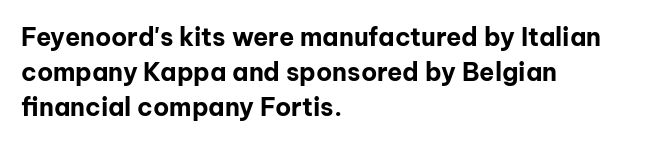
Here the glyphs are tracked normally, forming tight word shapes. Posture: upright roman. Plain, unruled lines of type. Leading matches the norm, producing a regular column.
